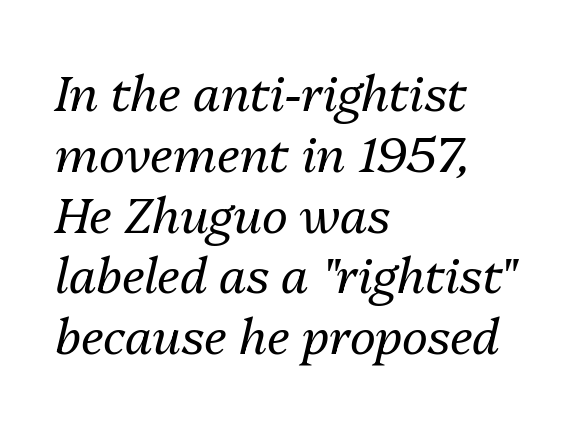
{"italic": "yes", "lean": "right", "slant_degrees": 13, "bold": "no", "weight": "regular", "width": "normal", "stroke_contrast": "medium", "x_height": "medium", "monospaced": "no", "underline": "no", "align": "left", "line_spacing_ratio": 1.24, "letter_spacing": "normal", "letter_spacing_em": 0.0, "glyph_px": 49}
